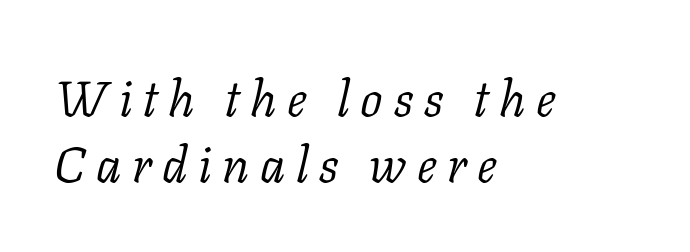
If you measured baseline to baseline, you'd find a middling distance. Each row of text sits above clean, open space. Inter-character spacing is expanded well beyond the font's built-in metrics. Horizontal alignment here is leftward, the default for most running prose. Summary of weight: not heavy and not bold. Note: serifs present on the glyphs.
